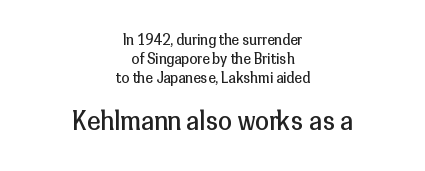
Q: Is the text bold? A: No.
Q: Is the text italic (slanted)? A: No, it is upright.
Q: Is the text underlined? A: No.
Q: How is the paragraph aligned? A: Centered.
Q: Is the spacing between letters normal or unusually wide? A: Normal.
Q: Is the spacing between lines tight, normal or loose? A: Normal.
Q: Which block of text is set in a larger size, the first (top) or the second (bottom)? A: The second (bottom) one.
